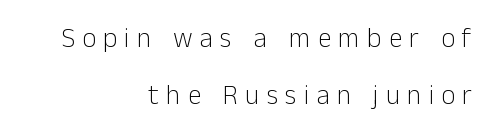
What's the leading like? Stretched, with rows far apart. Nothing heavy about these letters — not bold at all. In terms of posture, this sample is upright. The space beneath each line is pristine and unruled.
